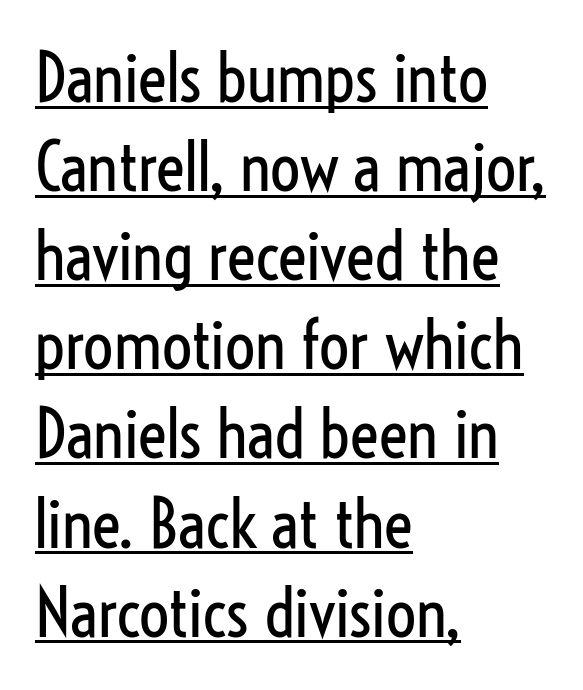
{"serif": "no", "italic": "no", "bold": "no", "weight": "regular", "width": "condensed", "stroke_contrast": "low", "x_height": "medium", "monospaced": "no", "underline": "yes", "align": "left", "line_spacing": "normal", "line_spacing_ratio": 1.33, "letter_spacing": "normal", "letter_spacing_em": 0.0, "glyph_px": 67}
